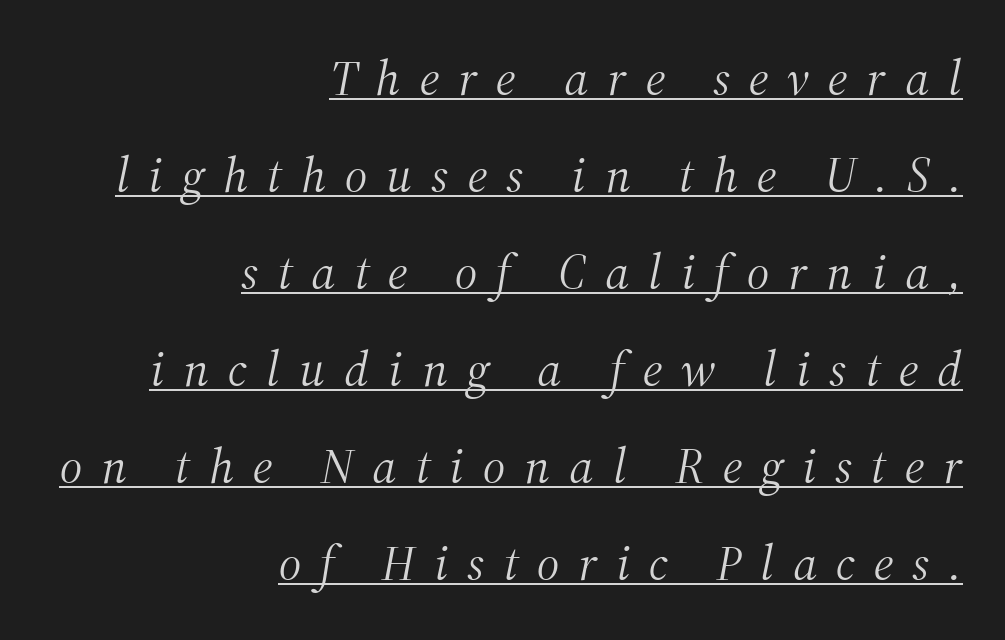
The block of text is sparse from top to bottom, with ample space between rows. Examine the stroke ends and you'll spot serifs. Do the characters align in a grid? No, the font is proportional. In CSS terms this would be text-align: right. Weight: in the light-to-regular range. Beneath each row of characters lies a ruled line.
